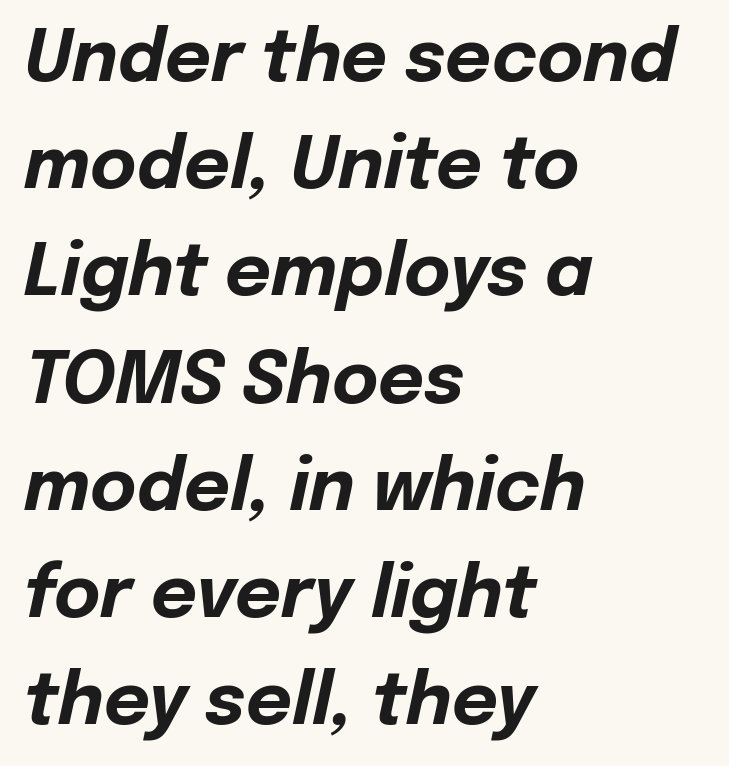
{"italic": "yes", "lean": "right", "slant_degrees": 12, "bold": "yes", "weight": "bold", "width": "normal", "stroke_contrast": "low", "x_height": "medium", "monospaced": "no", "underline": "no", "align": "left", "line_spacing": "normal", "line_spacing_ratio": 1.51, "letter_spacing": "normal", "letter_spacing_em": 0.0, "glyph_px": 71}
